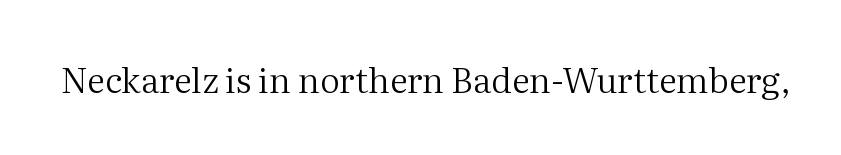
Letters have the restrained weight of plain body copy at most. Bare-footed words on every line. Standard letterfit; no display-style spreading of the glyphs. Do the characters align in a grid? No, the font is proportional. If you drew a line through each stem, it would be perfectly vertical. Serifs: yes, visible at the terminals of the letterforms.
